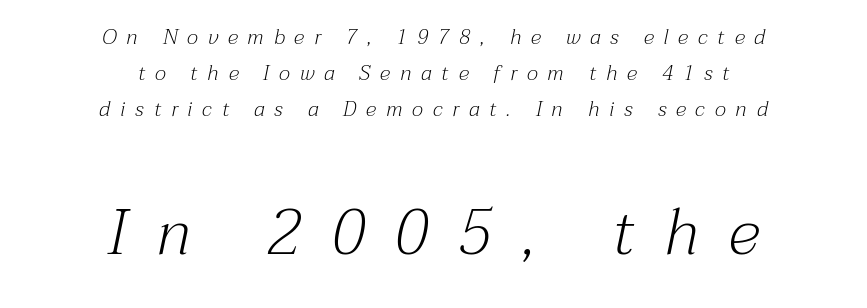
The following chunk of copy outweighs the initial chunk in type size. The rendering applies a slant to the glyphs. Weight: regular or lighter. Descenders hang freely into open space. These lines are rendered in a variable-pitch font.
